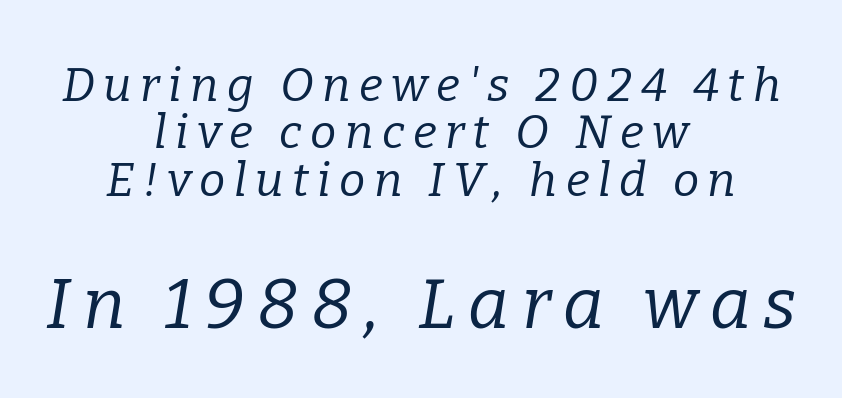
The image shows 70 px regular-weight serif type, italic (leaning right); set centered, tight line spacing (1.01x), not underlined; the second (bottom) block is 1.49x larger; low stroke contrast and a medium x-height.
